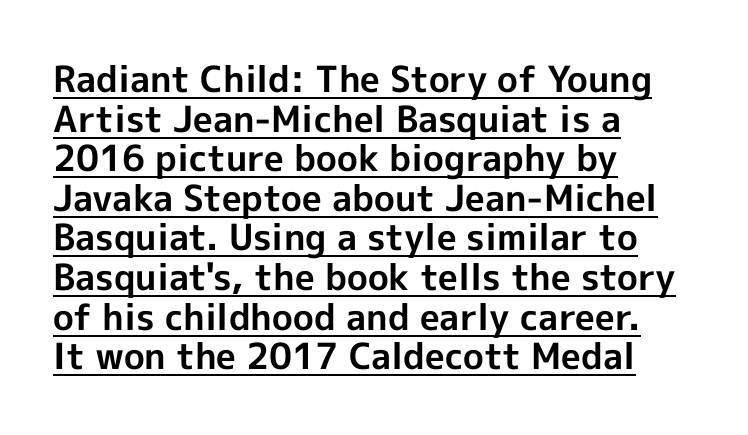
Q: Is the text bold? A: Yes.
Q: Is the text italic (slanted)? A: No, it is upright.
Q: Is the typeface a serif or a sans-serif typeface? A: Sans-serif.
Q: Is the text underlined? A: Yes.
Q: How is the paragraph aligned? A: Left-aligned.
Q: Is the spacing between letters normal or unusually wide? A: Normal.
Q: Is the spacing between lines tight, normal or loose? A: Tight.
Q: Width (condensed, normal, or wide)? A: Normal.
Q: x-height? A: Medium.
Q: Monospaced? A: No.
